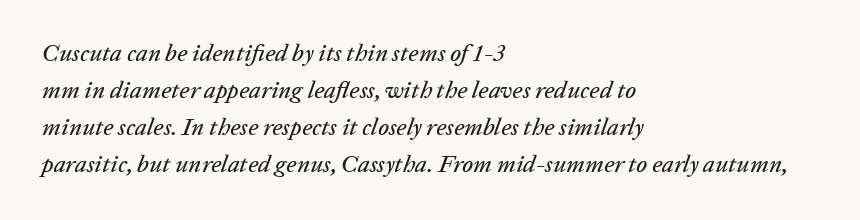
Q: Is the text italic (slanted)? A: Yes, it leans right by about 20 degrees.
Q: Is the text underlined? A: No.
Q: How is the paragraph aligned? A: Left-aligned.
Q: Is the spacing between letters normal or unusually wide? A: Normal.
Q: Is the spacing between lines tight, normal or loose? A: Normal.
